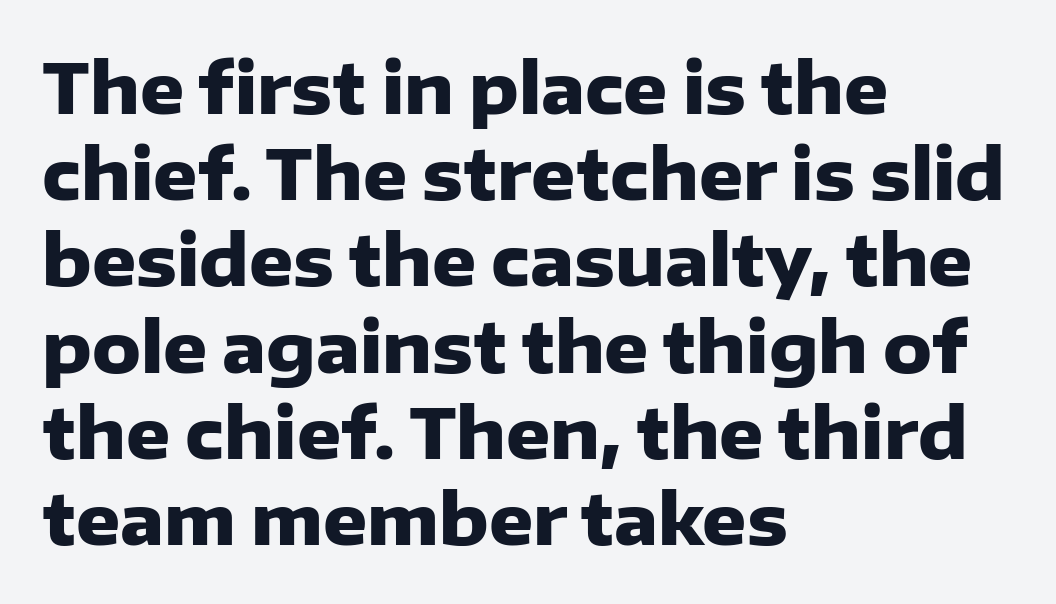
Underlining? Definitely not there. This rendering leaves character spacing at its baseline value. Chunky letters — that's bold for sure. Character widths vary here, with narrow letters taking less room than wide ones.
